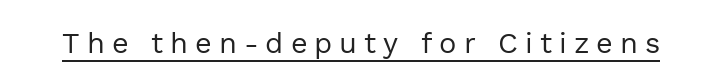
The image shows 29 px regular-weight sans-serif type, upright; set unusually wide letter spacing (+0.24 em), underlined; a medium x-height.
